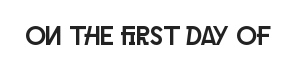
This rendering leaves character spacing at its baseline value. Has an underline been added? It has not. No italicization has been applied; the sample stays upright.
